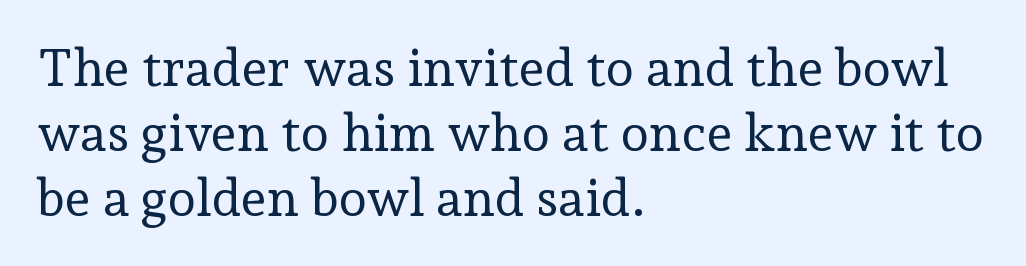
{"serif": "yes", "italic": "no", "bold": "no", "weight": "regular", "width": "normal", "stroke_contrast": "low", "x_height": "medium", "monospaced": "no", "underline": "no", "align": "left", "line_spacing": "normal", "line_spacing_ratio": 1.25, "letter_spacing": "normal", "letter_spacing_em": 0.0, "glyph_px": 52}
